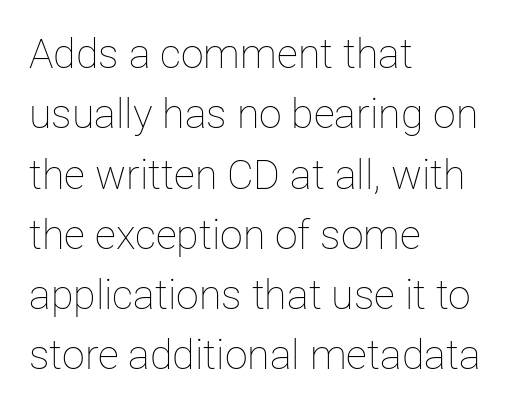
The image shows 41 px thin type, upright; set left-aligned, normal line spacing (1.47x), normal letter spacing, not underlined; low stroke contrast and a medium x-height.
